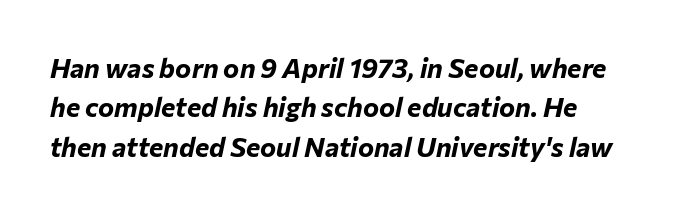
Q: Is the text bold? A: Yes.
Q: Is the text italic (slanted)? A: Yes, it leans right by about 12 degrees.
Q: Is the text underlined? A: No.
Q: Is the spacing between letters normal or unusually wide? A: Normal.
Q: Is the spacing between lines tight, normal or loose? A: Normal.
